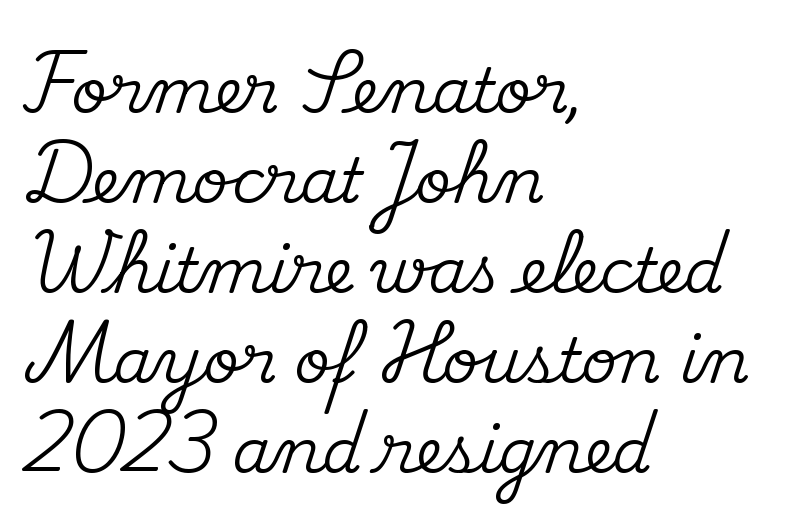
{"serif": "yes", "width": "normal", "stroke_contrast": "medium", "x_height": "small", "monospaced": "no", "underline": "no", "align": "left", "line_spacing": "normal", "line_spacing_ratio": 1.45, "letter_spacing": "normal", "letter_spacing_em": 0.0, "glyph_px": 62}
